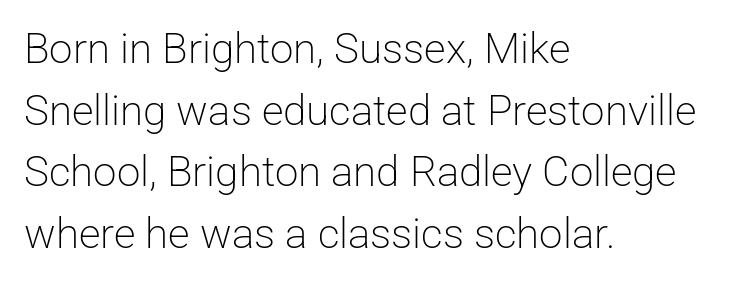
{"serif": "no", "italic": "no", "bold": "no", "weight": "light", "width": "normal", "stroke_contrast": "low", "x_height": "medium", "monospaced": "no", "underline": "no", "align": "left", "line_spacing": "normal", "line_spacing_ratio": 1.47, "letter_spacing": "normal", "letter_spacing_em": 0.0, "glyph_px": 42}
